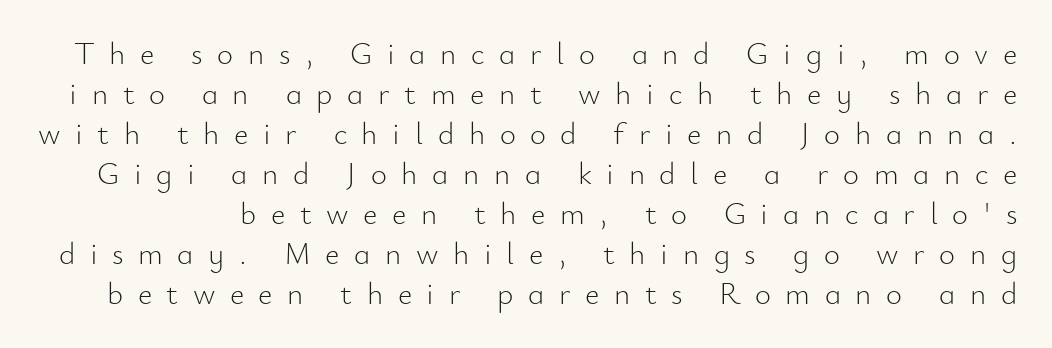
The image shows 31 px light sans-serif type, upright; set normal line spacing (1.29x), unusually wide letter spacing (+0.47 em), not underlined; low stroke contrast and a small x-height.
